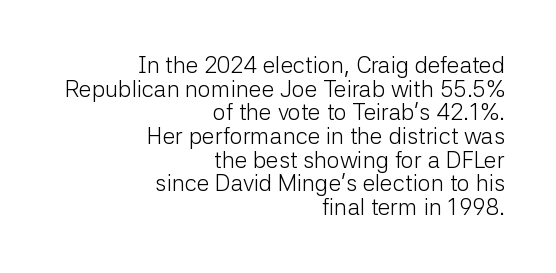
Q: Is the text bold? A: No.
Q: Is the text italic (slanted)? A: No, it is upright.
Q: Is the text underlined? A: No.
Q: How is the paragraph aligned? A: Right-aligned.
Q: Is the spacing between letters normal or unusually wide? A: Normal.
Q: Is the spacing between lines tight, normal or loose? A: Tight.
